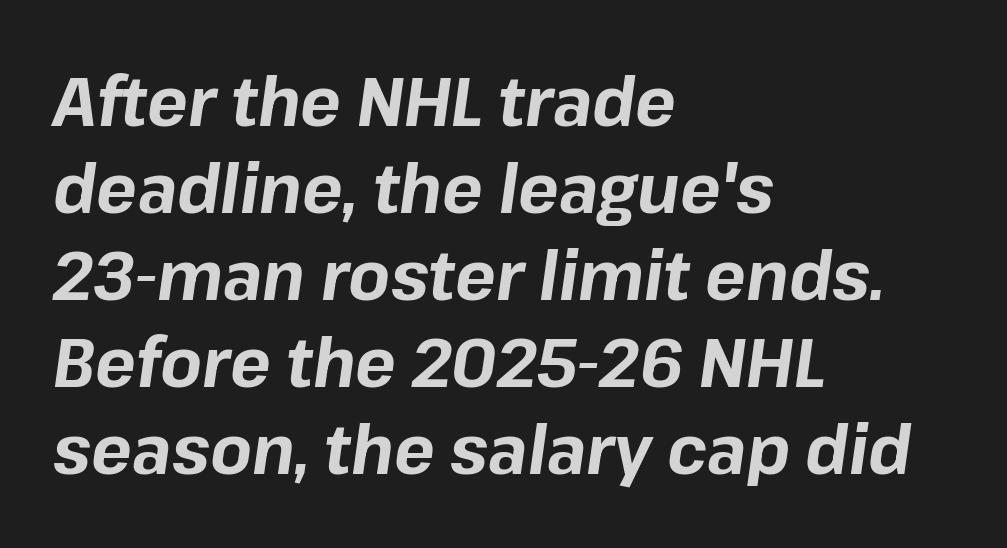
The image shows 68 px bold type, italic (leaning right); set left-aligned, normal line spacing (1.28x), normal letter spacing, not underlined; low stroke contrast and a medium x-height.
